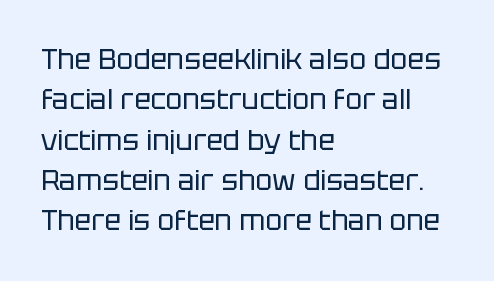
These lines were composed using upright roman letters. Does the type have serifs? No, each stem ends abruptly. Is the type heavy? It reads as light-to-regular instead. Each letter keeps its own natural width here, so spacing adapts to shape. In terms of leading, this rendering sits right in the middle.
